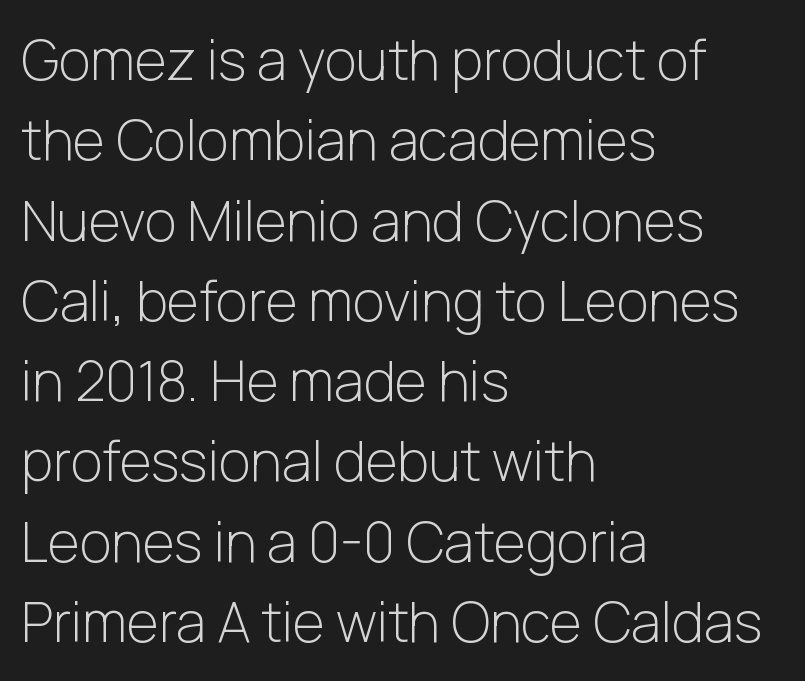
{"serif": "no", "italic": "no", "bold": "no", "weight": "light", "width": "normal", "stroke_contrast": "low", "x_height": "medium", "monospaced": "no", "underline": "no", "align": "left", "line_spacing": "normal", "line_spacing_ratio": 1.46, "letter_spacing": "normal", "letter_spacing_em": 0.0, "glyph_px": 55}
